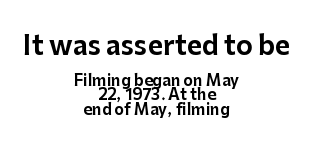
The image shows 26 px text type, upright; set centered, tight line spacing (0.96x), normal letter spacing, not underlined; the first (top) block is 1.73x larger.
